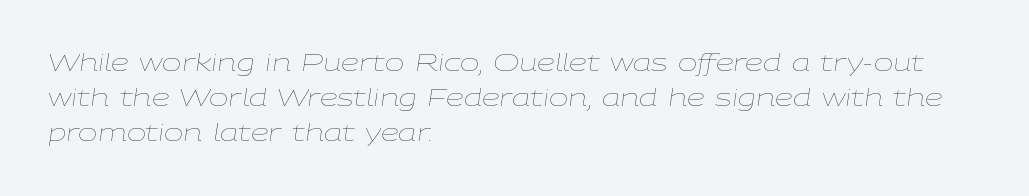
The image shows 23 px text type, italic (leaning right); set left-aligned, normal line spacing (1.53x), normal letter spacing, not underlined.
